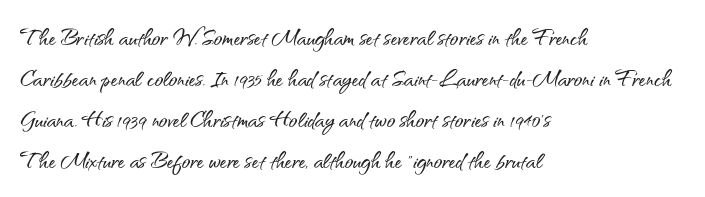
Q: Is the text italic (slanted)? A: Yes.
Q: Is the typeface a serif or a sans-serif typeface? A: Sans-serif.
Q: Is the text underlined? A: No.
Q: How is the paragraph aligned? A: Left-aligned.
Q: Is the spacing between letters normal or unusually wide? A: Normal.
Q: Is the spacing between lines tight, normal or loose? A: Normal.
Q: Width (condensed, normal, or wide)? A: Normal.
Q: Stroke contrast? A: Medium.
Q: x-height? A: Small.
Q: Monospaced? A: No.
